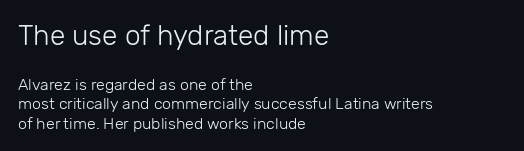
The image shows 28 px light sans-serif type, upright; set left-aligned, line spacing 1.22x, normal letter spacing, not underlined; the first (top) block is 1.75x larger; low stroke contrast and a medium x-height.
